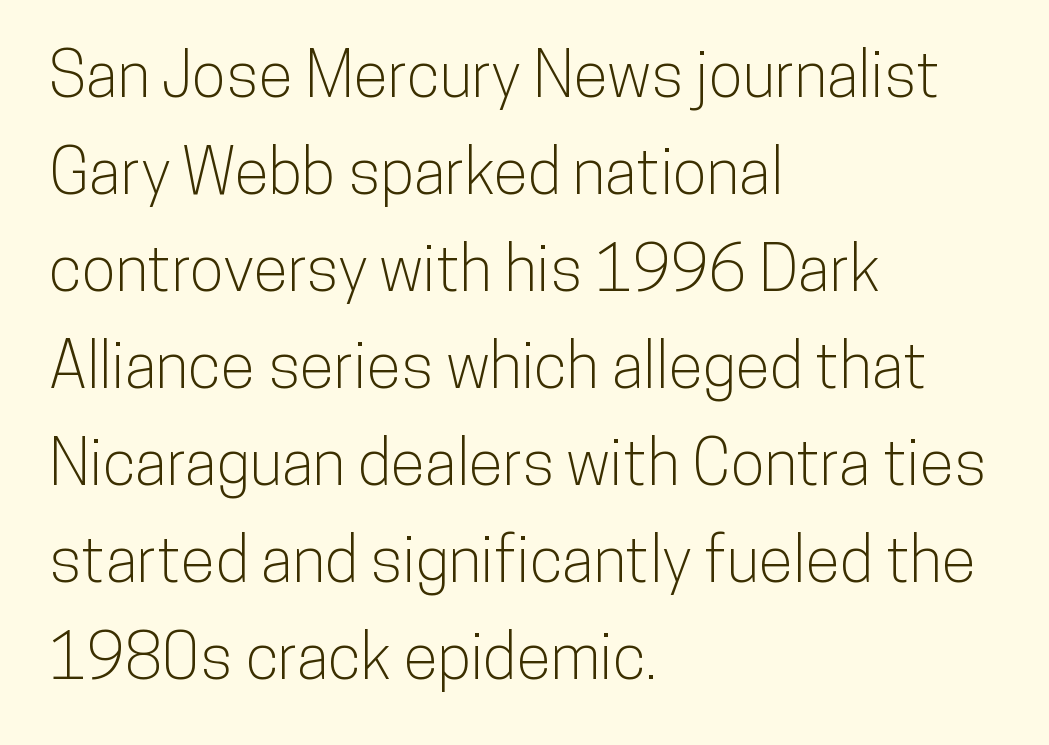
Q: Is the text italic (slanted)? A: No, it is upright.
Q: Is the typeface a serif or a sans-serif typeface? A: Sans-serif.
Q: Is the text underlined? A: No.
Q: How is the paragraph aligned? A: Left-aligned.
Q: Is the spacing between letters normal or unusually wide? A: Normal.
Q: Is the spacing between lines tight, normal or loose? A: Normal.
Q: Width (condensed, normal, or wide)? A: Condensed.
Q: Stroke contrast? A: Low.
Q: x-height? A: Medium.
Q: Monospaced? A: No.
